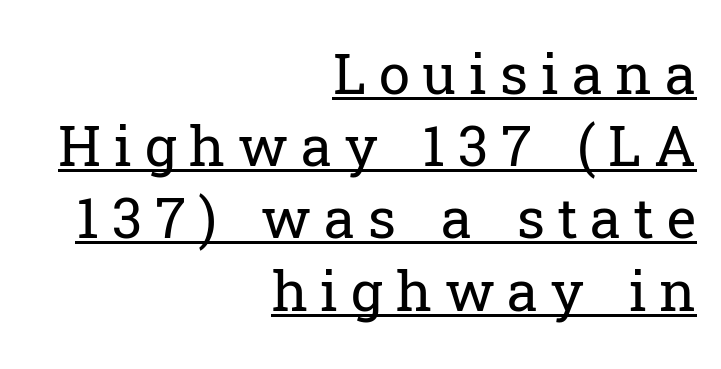
Q: Is the text bold? A: No.
Q: Is the text italic (slanted)? A: No, it is upright.
Q: Is the typeface a serif or a sans-serif typeface? A: Serif.
Q: Is the text underlined? A: Yes.
Q: How is the paragraph aligned? A: Right-aligned.
Q: Is the spacing between letters normal or unusually wide? A: Unusually wide.
Q: Is the spacing between lines tight, normal or loose? A: Normal.
Q: Width (condensed, normal, or wide)? A: Normal.
Q: Stroke contrast? A: Low.
Q: x-height? A: Medium.
Q: Monospaced? A: No.
